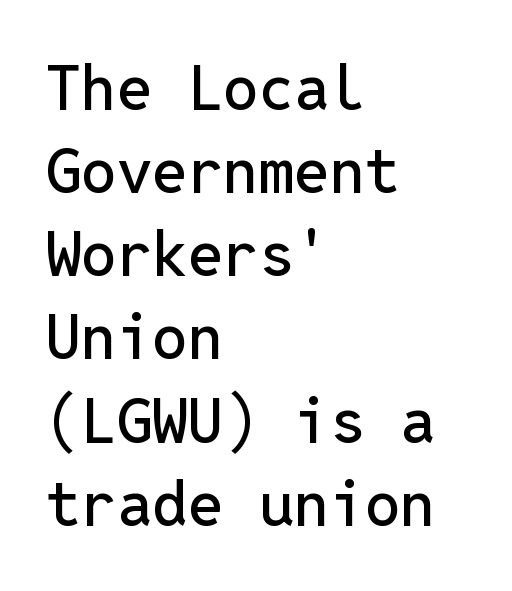
{"serif": "no", "italic": "no", "width": "normal", "stroke_contrast": "low", "x_height": "medium", "monospaced": "yes", "underline": "no", "align": "left", "line_spacing": "normal", "line_spacing_ratio": 1.32, "letter_spacing": "normal", "letter_spacing_em": 0.0, "glyph_px": 63}
